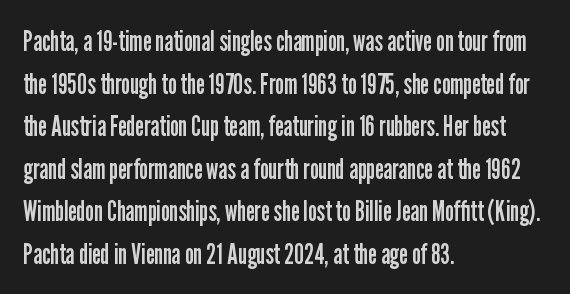
Q: Is the text bold? A: No.
Q: Is the text italic (slanted)? A: No, it is upright.
Q: Is the typeface a serif or a sans-serif typeface? A: Sans-serif.
Q: Is the text underlined? A: No.
Q: How is the paragraph aligned? A: Left-aligned.
Q: Is the spacing between letters normal or unusually wide? A: Normal.
Q: Is the spacing between lines tight, normal or loose? A: Normal.
Q: Width (condensed, normal, or wide)? A: Condensed.
Q: Stroke contrast? A: Low.
Q: x-height? A: Medium.
Q: Monospaced? A: No.
